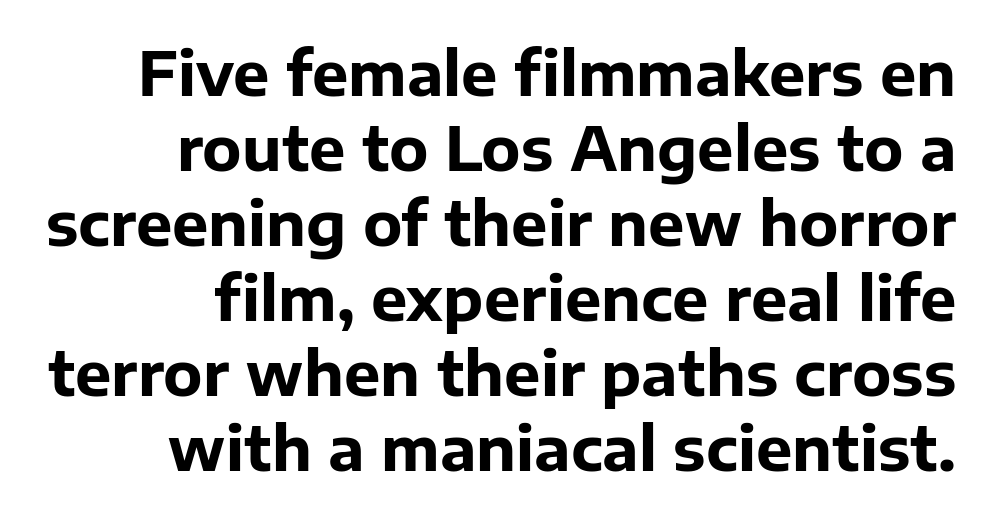
Words float on clear page, feet unadorned. Do the letters lean? They stand straight. The passage shown is emphatically bold. I'd call this a sans setting — the letters go barefoot. One-word summary of the alignment: right. Each word holds together tightly as a unit, with standard inter-letter gaps.
